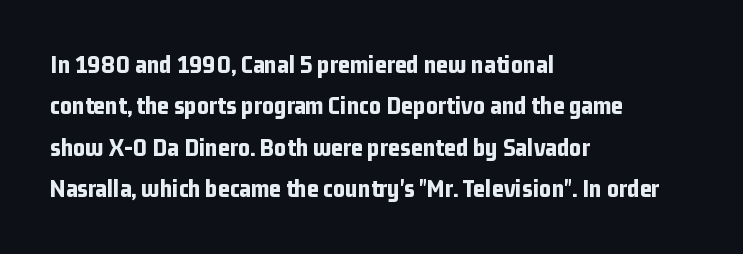
Q: Is the text bold? A: Yes.
Q: Is the text italic (slanted)? A: No, it is upright.
Q: Is the text underlined? A: No.
Q: How is the paragraph aligned? A: Left-aligned.
Q: Is the spacing between letters normal or unusually wide? A: Normal.
Q: Is the spacing between lines tight, normal or loose? A: Normal.
